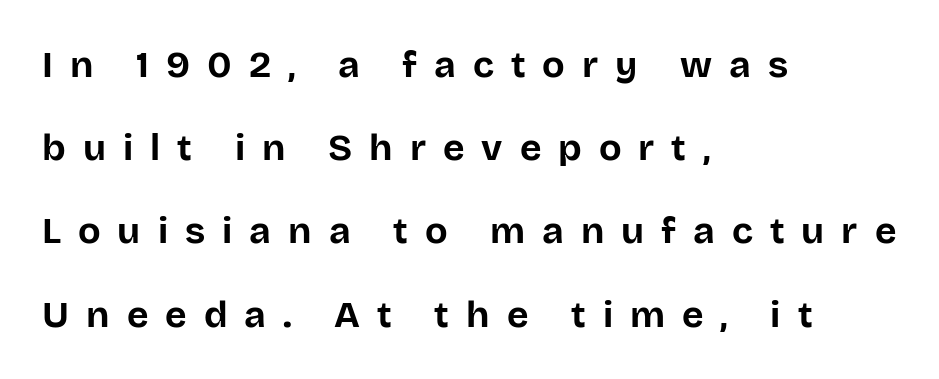
Q: Is the text bold? A: Yes.
Q: Is the text italic (slanted)? A: No, it is upright.
Q: Is the typeface a serif or a sans-serif typeface? A: Sans-serif.
Q: Is the text underlined? A: No.
Q: How is the paragraph aligned? A: Left-aligned.
Q: Is the spacing between letters normal or unusually wide? A: Unusually wide.
Q: Is the spacing between lines tight, normal or loose? A: Loose.
Q: Width (condensed, normal, or wide)? A: Normal.
Q: Stroke contrast? A: Low.
Q: x-height? A: Large.
Q: Monospaced? A: No.
